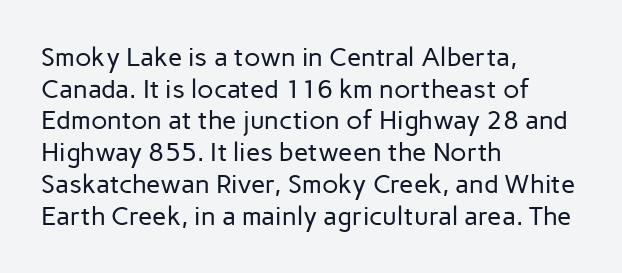
{"italic": "no", "bold": "no", "underline": "no", "align": "left", "line_spacing_ratio": 1.22, "letter_spacing": "normal", "letter_spacing_em": 0.0, "glyph_px": 26}
